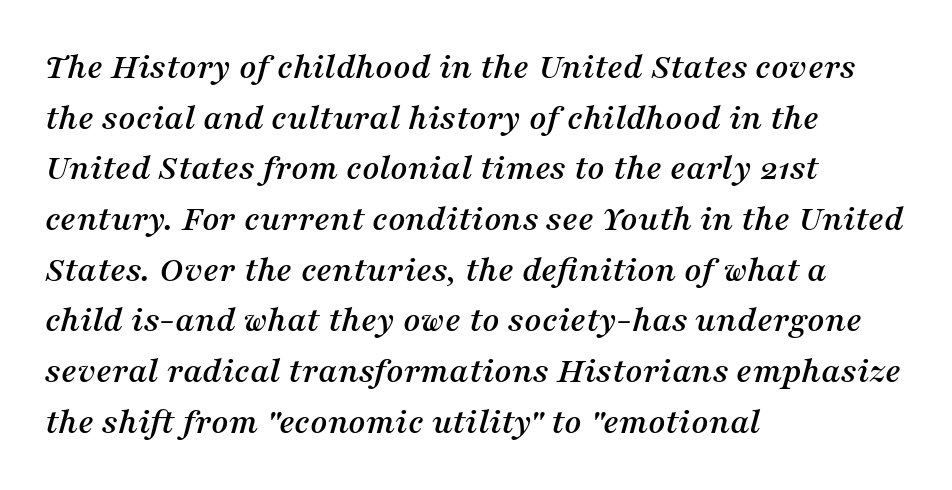
The letters sit at their default tracking, neither squeezed nor spread. There's an unmistakable incline to the writing here. The passage shown is typeset with a serif family. This sample has the flowing, uneven cadence of proportional lettering. This rendering features lettering with no underline.
